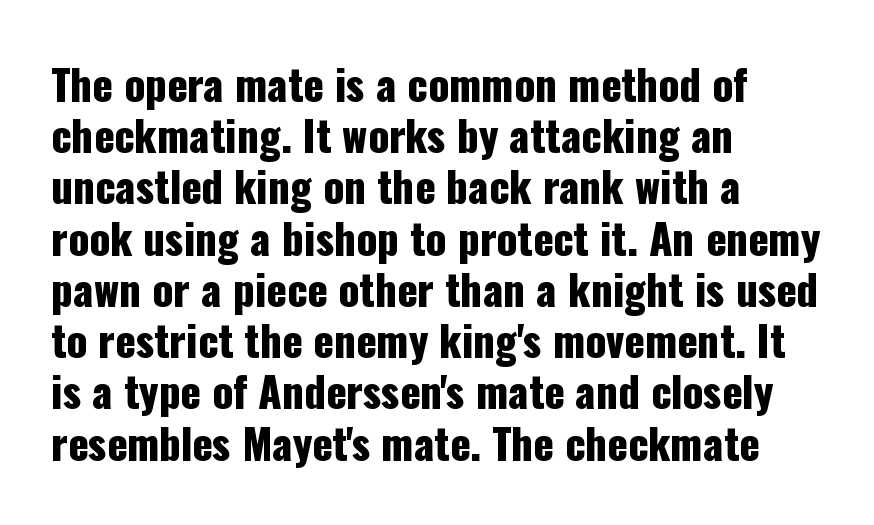
Q: Is the text italic (slanted)? A: No, it is upright.
Q: Is the typeface a serif or a sans-serif typeface? A: Sans-serif.
Q: Is the text underlined? A: No.
Q: How is the paragraph aligned? A: Left-aligned.
Q: Is the spacing between letters normal or unusually wide? A: Normal.
Q: Width (condensed, normal, or wide)? A: Condensed.
Q: Stroke contrast? A: Low.
Q: x-height? A: Medium.
Q: Monospaced? A: No.
